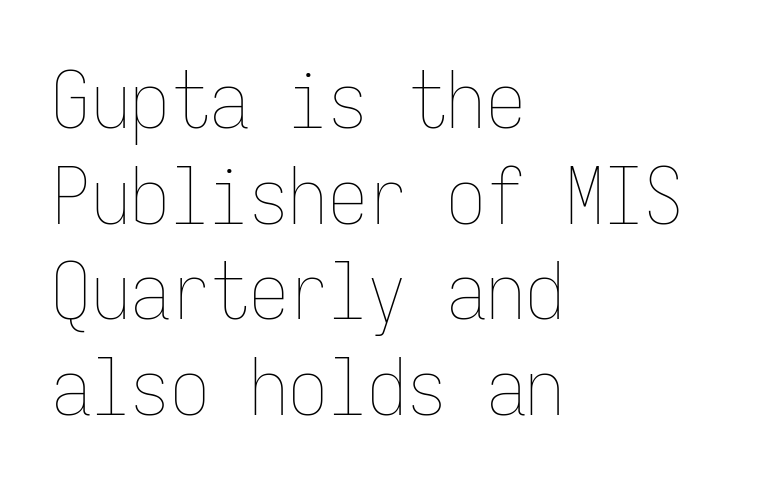
The image shows 79 px thin, condensed type, upright, monospaced; set left-aligned, line spacing 1.21x, normal letter spacing, not underlined; low stroke contrast and a medium x-height.
